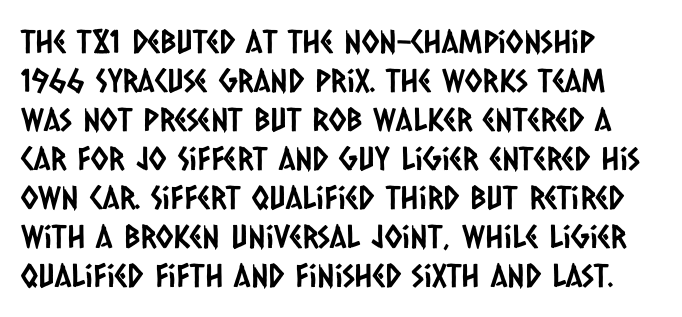
Q: Is the typeface a serif or a sans-serif typeface? A: Sans-serif.
Q: Is the text underlined? A: No.
Q: How is the paragraph aligned? A: Left-aligned.
Q: Is the spacing between letters normal or unusually wide? A: Normal.
Q: Width (condensed, normal, or wide)? A: Condensed.
Q: Stroke contrast? A: Low.
Q: x-height? A: Large.
Q: Monospaced? A: No.
